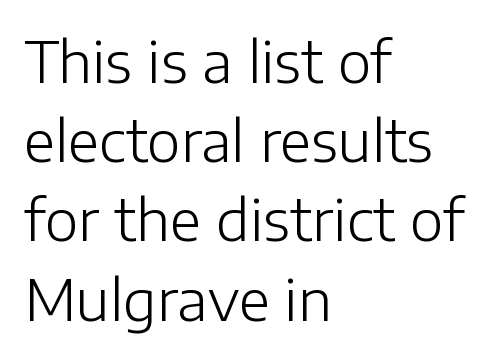
The image shows 57 px light sans-serif type, upright; set left-aligned, normal line spacing (1.39x), normal letter spacing, not underlined; low stroke contrast and a medium x-height.
